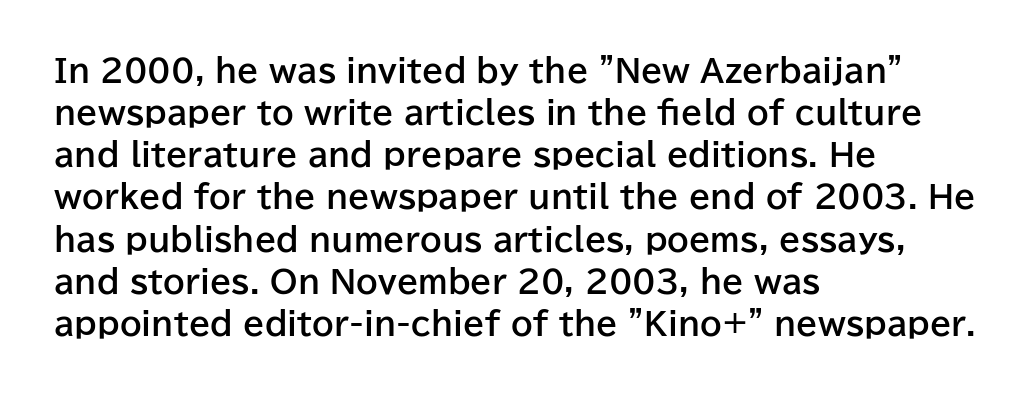
The image shows 31 px bold sans-serif type, upright; set left-aligned, normal line spacing (1.36x), normal letter spacing, not underlined; low stroke contrast and a medium x-height.
